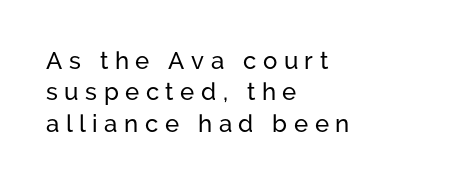
The image shows 24 px text type, upright; set left-aligned, normal line spacing (1.31x), unusually wide letter spacing (+0.27 em), not underlined.
